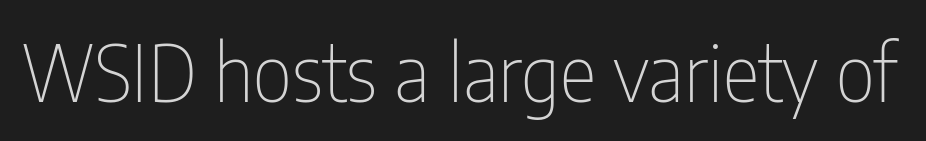
{"serif": "no", "italic": "no", "bold": "no", "weight": "thin", "width": "condensed", "stroke_contrast": "low", "x_height": "medium", "monospaced": "no", "underline": "no", "letter_spacing": "normal", "letter_spacing_em": 0.0, "glyph_px": 78}
